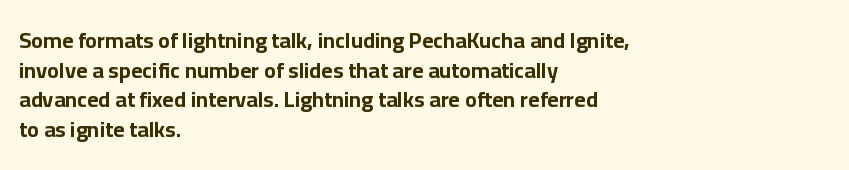
{"italic": "no", "bold": "yes", "underline": "no", "align": "left", "line_spacing": "normal", "line_spacing_ratio": 1.35, "letter_spacing": "normal", "letter_spacing_em": 0.0, "glyph_px": 22}
